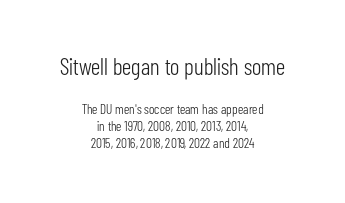
Q: Is the text bold? A: No.
Q: Is the text italic (slanted)? A: No, it is upright.
Q: Is the text underlined? A: No.
Q: How is the paragraph aligned? A: Centered.
Q: Is the spacing between letters normal or unusually wide? A: Normal.
Q: Which block of text is set in a larger size, the first (top) or the second (bottom)? A: The first (top) one.
